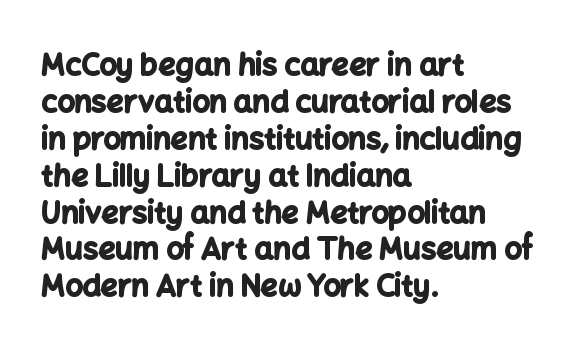
{"serif": "no", "italic": "no", "bold": "yes", "weight": "bold", "width": "normal", "stroke_contrast": "low", "x_height": "medium", "monospaced": "no", "underline": "no", "align": "left", "line_spacing_ratio": 1.23, "letter_spacing": "normal", "letter_spacing_em": 0.0, "glyph_px": 30}
